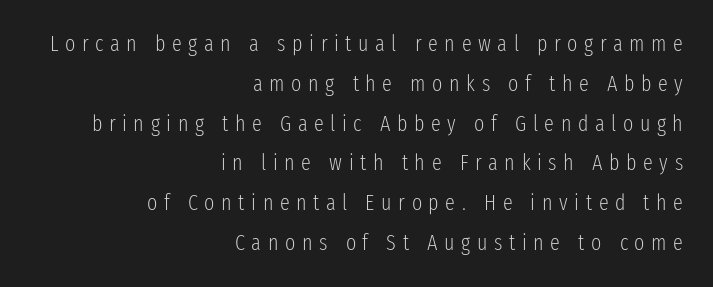
Q: Is the text bold? A: No.
Q: Is the text italic (slanted)? A: No, it is upright.
Q: Is the text underlined? A: No.
Q: How is the paragraph aligned? A: Right-aligned.
Q: Is the spacing between letters normal or unusually wide? A: Unusually wide.
